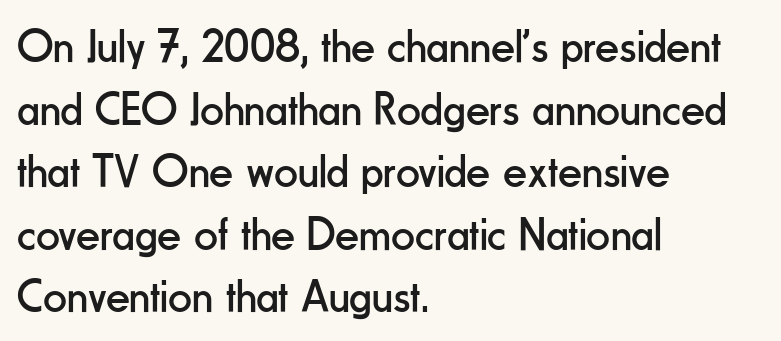
{"serif": "no", "italic": "no", "bold": "no", "weight": "regular", "width": "condensed", "stroke_contrast": "low", "x_height": "small", "monospaced": "no", "underline": "no", "align": "left", "line_spacing": "normal", "line_spacing_ratio": 1.33, "letter_spacing": "normal", "letter_spacing_em": 0.0, "glyph_px": 47}
